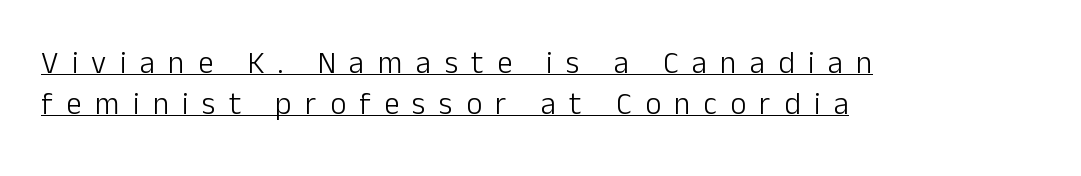
The image shows 31 px light sans-serif type, upright; set left-aligned, normal line spacing (1.31x), unusually wide letter spacing (+0.43 em), underlined; low stroke contrast and a medium x-height.
